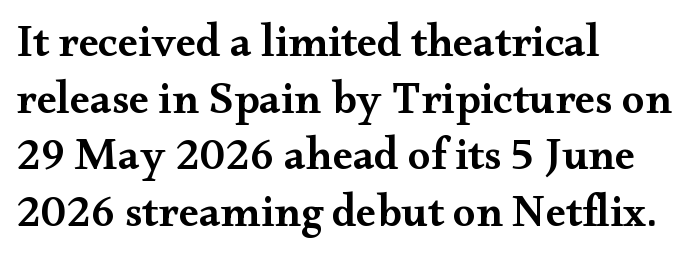
Q: Is the text bold? A: Semi-bold.
Q: Is the text italic (slanted)? A: No, it is upright.
Q: Is the typeface a serif or a sans-serif typeface? A: Serif.
Q: Is the text underlined? A: No.
Q: How is the paragraph aligned? A: Left-aligned.
Q: Is the spacing between letters normal or unusually wide? A: Normal.
Q: Is the spacing between lines tight, normal or loose? A: Normal.
Q: Width (condensed, normal, or wide)? A: Wide.
Q: Stroke contrast? A: Medium.
Q: x-height? A: Small.
Q: Monospaced? A: No.
